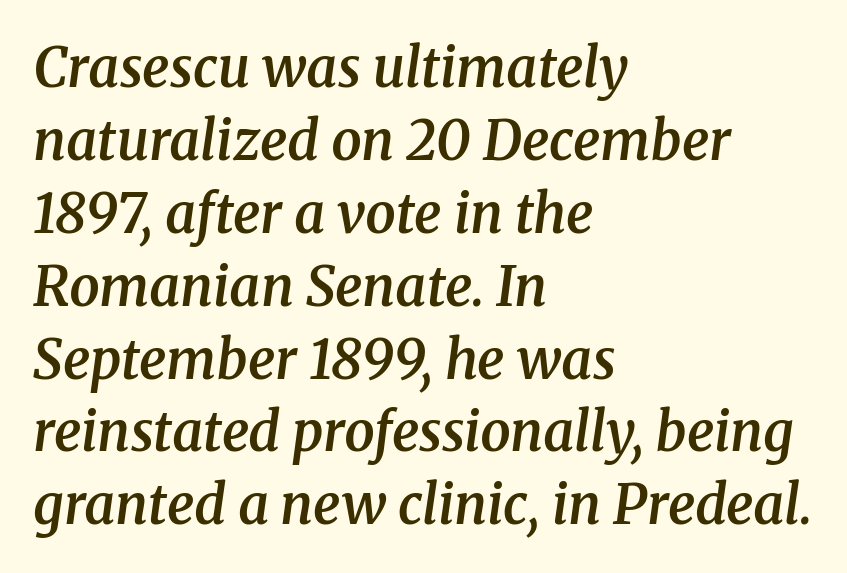
{"serif": "yes", "italic": "yes", "lean": "right", "slant_degrees": 8, "bold": "semi", "weight": "semibold", "width": "normal", "stroke_contrast": "medium", "x_height": "medium", "monospaced": "no", "underline": "no", "align": "left", "line_spacing": "normal", "line_spacing_ratio": 1.35, "letter_spacing": "normal", "letter_spacing_em": 0.0, "glyph_px": 54}
